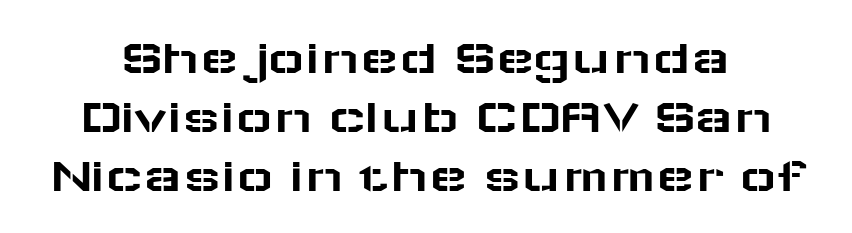
The image shows 51 px wide sans-serif type, upright; set line spacing 1.16x, normal letter spacing, not underlined; low stroke contrast and a medium x-height.
